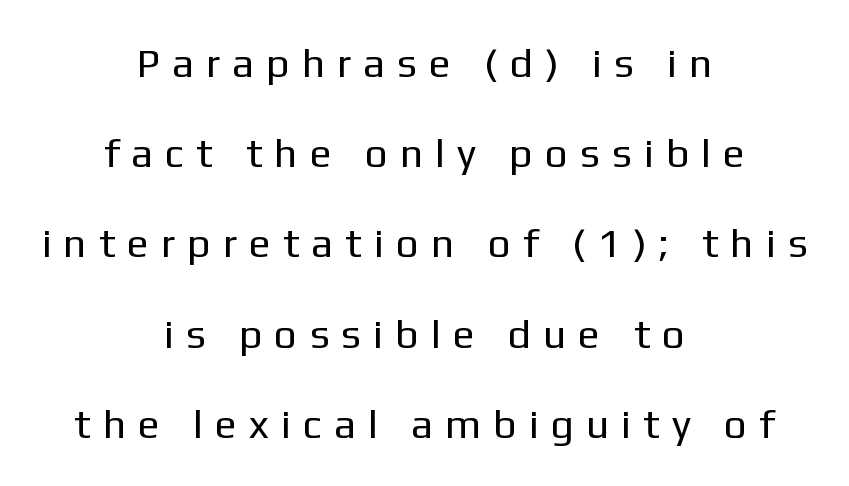
{"serif": "no", "italic": "no", "bold": "no", "weight": "regular", "width": "normal", "stroke_contrast": "low", "x_height": "medium", "monospaced": "no", "underline": "no", "align": "center", "line_spacing": "loose", "line_spacing_ratio": 2.2, "letter_spacing": "wide", "letter_spacing_em": 0.29, "glyph_px": 41}
